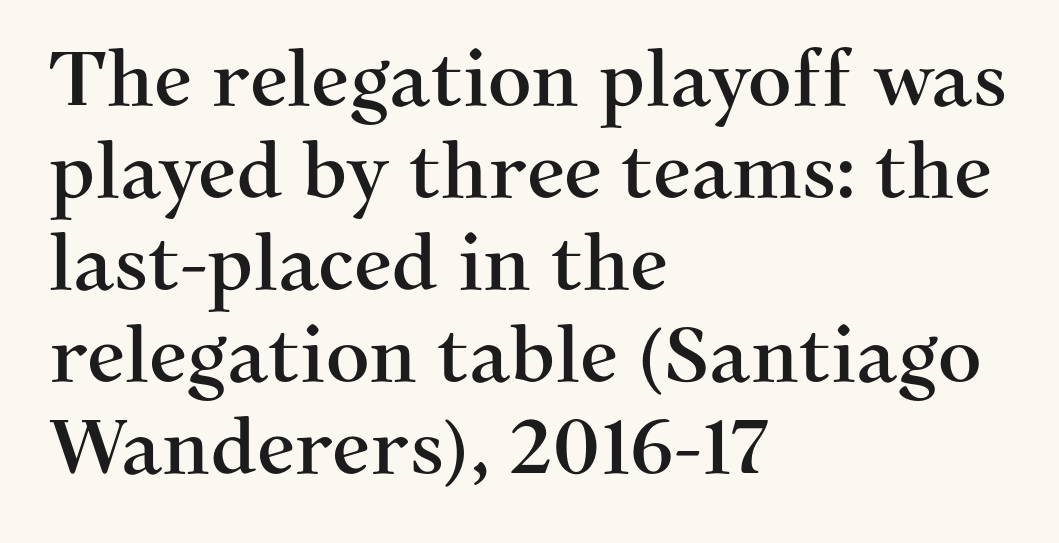
The image shows 76 px serif type, upright; set left-aligned, line spacing 1.21x, normal letter spacing, not underlined; medium stroke contrast and a medium x-height.
